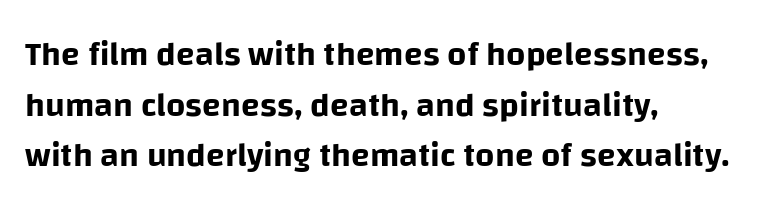
When letters stand straight like this, we call the style roman or upright. Typeset ragged right — the left edge is the straight one. The designer went with a sans here, leaving each stem footless. Underlining? Definitely not there.
